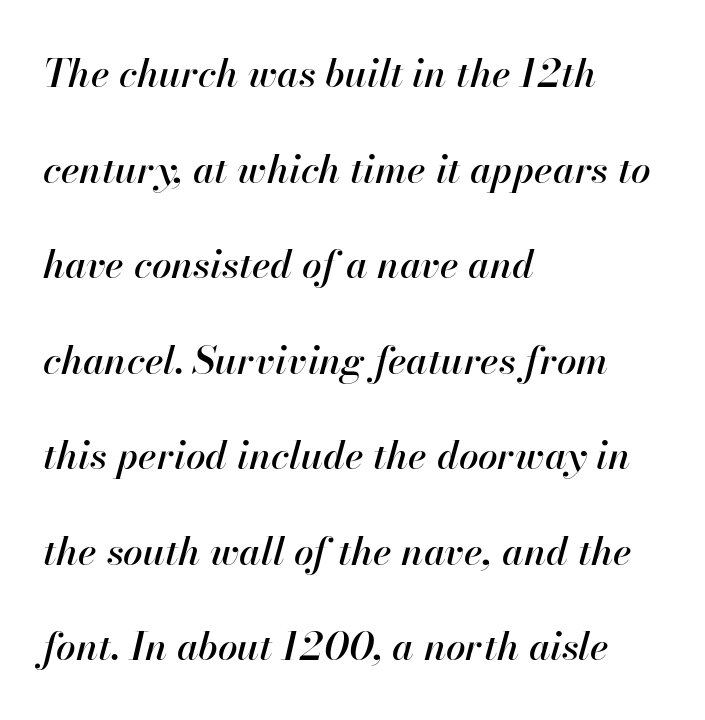
Q: Is the text italic (slanted)? A: Yes, it leans right by about 13 degrees.
Q: Is the text underlined? A: No.
Q: How is the paragraph aligned? A: Left-aligned.
Q: Is the spacing between letters normal or unusually wide? A: Normal.
Q: Is the spacing between lines tight, normal or loose? A: Loose.
Q: Width (condensed, normal, or wide)? A: Normal.
Q: Stroke contrast? A: High.
Q: x-height? A: Small.
Q: Monospaced? A: No.
